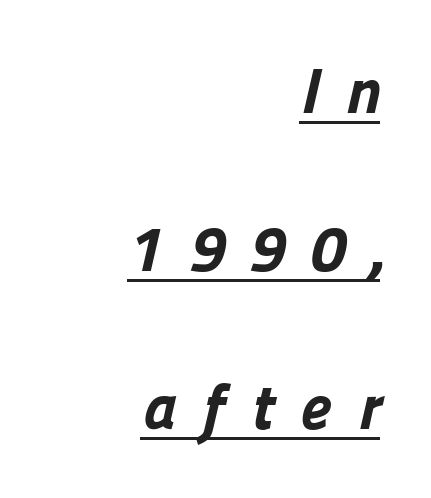
{"serif": "no", "bold": "yes", "weight": "bold", "width": "normal", "stroke_contrast": "low", "x_height": "medium", "monospaced": "no", "underline": "yes", "align": "right", "line_spacing": "loose", "line_spacing_ratio": 2.47, "letter_spacing": "wide", "letter_spacing_em": 0.41, "glyph_px": 64}
